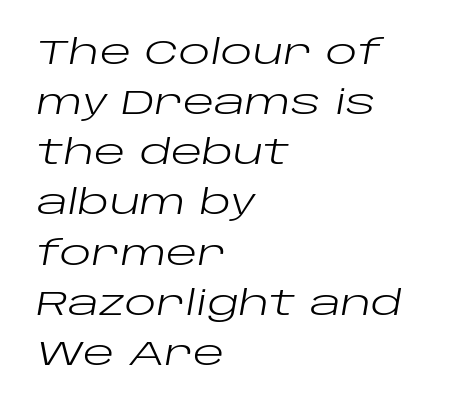
This reads as an unemphasized weight, regular at the heaviest. There is no visible air inserted between adjacent glyphs. Beneath every word, the page is bare. Is the type slanted? Yes — the strokes lean at a clear angle.
